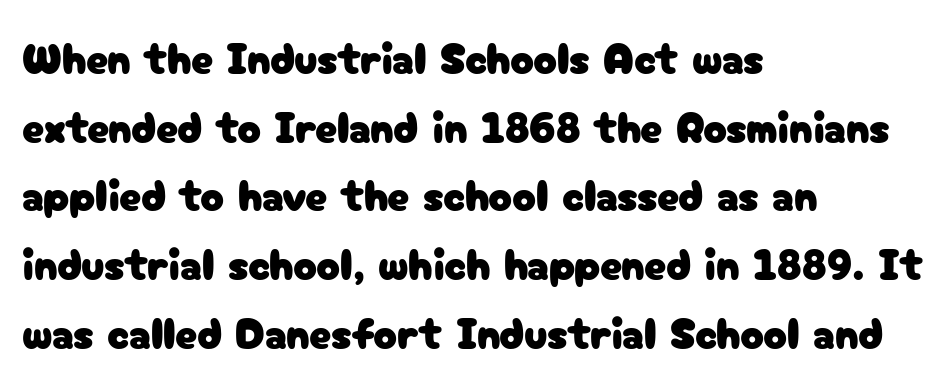
Q: Is the text italic (slanted)? A: No, it is upright.
Q: Is the typeface a serif or a sans-serif typeface? A: Sans-serif.
Q: Is the text underlined? A: No.
Q: How is the paragraph aligned? A: Left-aligned.
Q: Is the spacing between letters normal or unusually wide? A: Normal.
Q: Is the spacing between lines tight, normal or loose? A: Normal.
Q: Width (condensed, normal, or wide)? A: Normal.
Q: Stroke contrast? A: Low.
Q: x-height? A: Medium.
Q: Monospaced? A: No.
